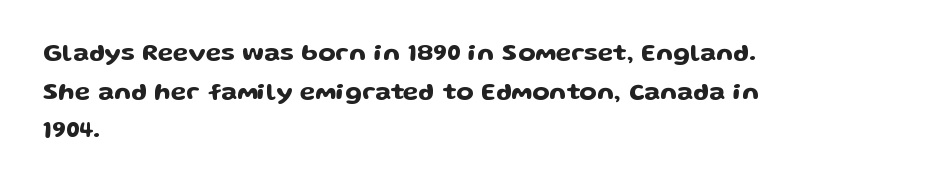
Q: Is the text italic (slanted)? A: No, it is upright.
Q: Is the text underlined? A: No.
Q: How is the paragraph aligned? A: Left-aligned.
Q: Is the spacing between letters normal or unusually wide? A: Normal.
Q: Is the spacing between lines tight, normal or loose? A: Normal.
